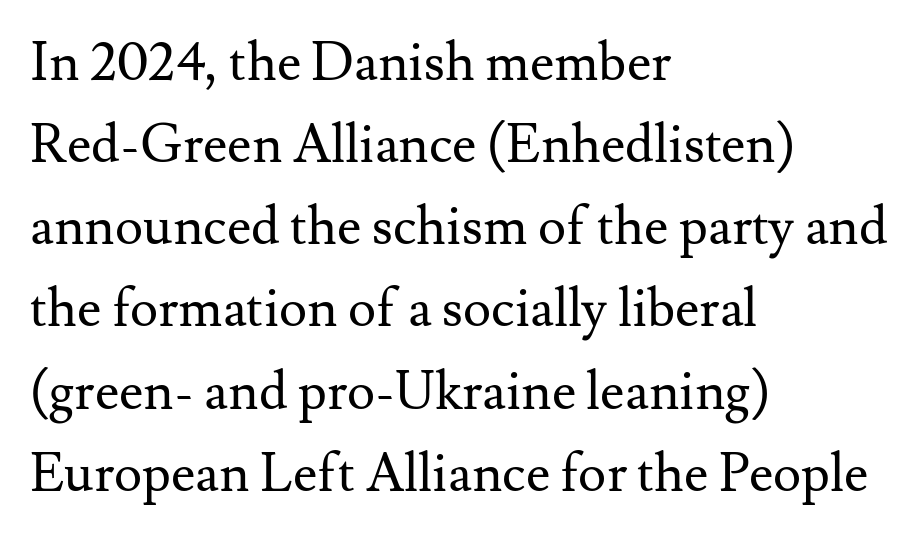
Q: Is the text bold? A: No.
Q: Is the text italic (slanted)? A: No, it is upright.
Q: Is the typeface a serif or a sans-serif typeface? A: Serif.
Q: Is the text underlined? A: No.
Q: How is the paragraph aligned? A: Left-aligned.
Q: Is the spacing between letters normal or unusually wide? A: Normal.
Q: Is the spacing between lines tight, normal or loose? A: Normal.
Q: Width (condensed, normal, or wide)? A: Normal.
Q: Stroke contrast? A: Medium.
Q: x-height? A: Small.
Q: Monospaced? A: No.
